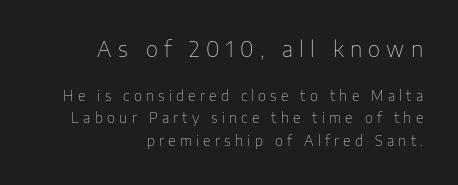
The axis of the letterforms is exactly vertical. The typesetter chose a ragged-left arrangement here. How would I describe the line gaps? Plain and ordinary. Check under the words: just untouched page. Larger block? The one above; the one below is distinctly smaller.
